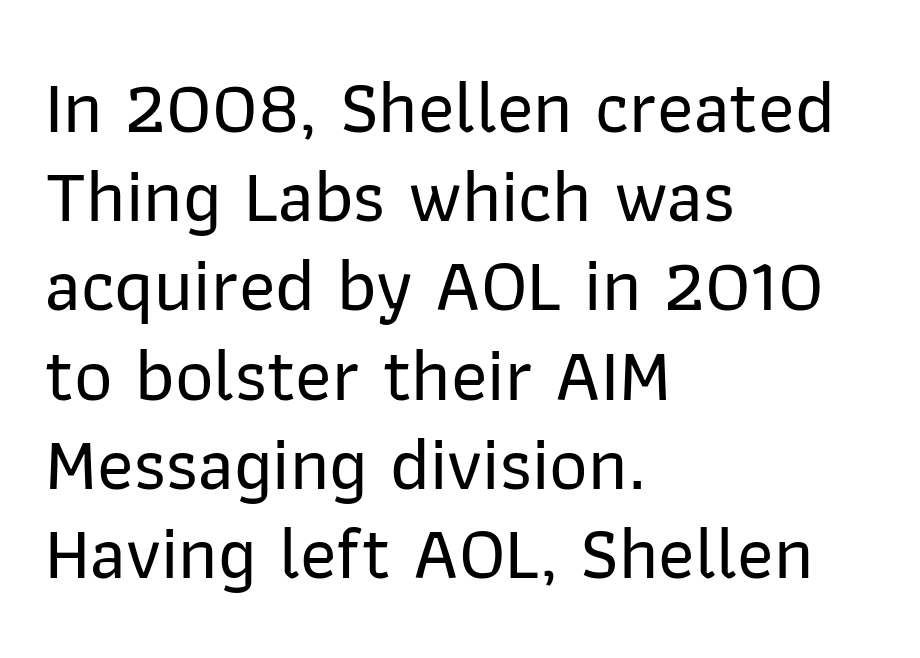
Q: Is the text italic (slanted)? A: No, it is upright.
Q: Is the typeface a serif or a sans-serif typeface? A: Sans-serif.
Q: Is the text underlined? A: No.
Q: How is the paragraph aligned? A: Left-aligned.
Q: Is the spacing between letters normal or unusually wide? A: Normal.
Q: Width (condensed, normal, or wide)? A: Normal.
Q: Stroke contrast? A: Low.
Q: x-height? A: Medium.
Q: Monospaced? A: No.
